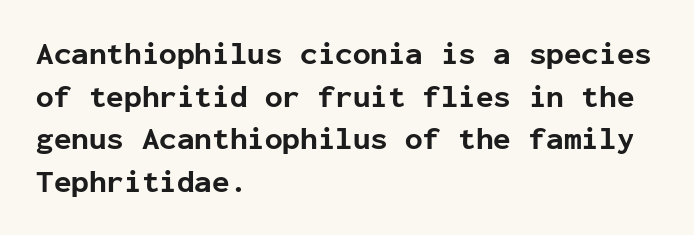
Normally led — the rows are evenly, conventionally spaced. Visually the block forms a straight wall on the left and a jagged coastline on the right. This is sans-serif lettering, the kind often seen on screens and signage. The passage shown is not underscored anywhere.
